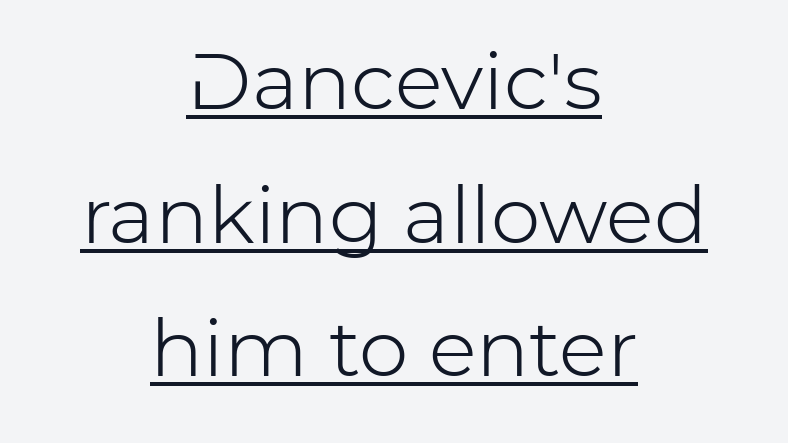
{"serif": "no", "italic": "no", "bold": "no", "weight": "light", "width": "normal", "stroke_contrast": "low", "x_height": "medium", "monospaced": "no", "underline": "yes", "align": "center", "line_spacing": "normal", "line_spacing_ratio": 1.69, "letter_spacing": "normal", "letter_spacing_em": 0.0, "glyph_px": 79}
